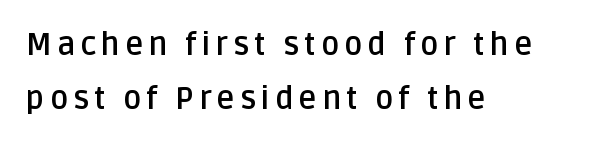
{"serif": "no", "italic": "no", "bold": "yes", "weight": "semibold", "width": "normal", "stroke_contrast": "low", "x_height": "large", "monospaced": "no", "underline": "no", "align": "left", "line_spacing_ratio": 1.74, "glyph_px": 31}
